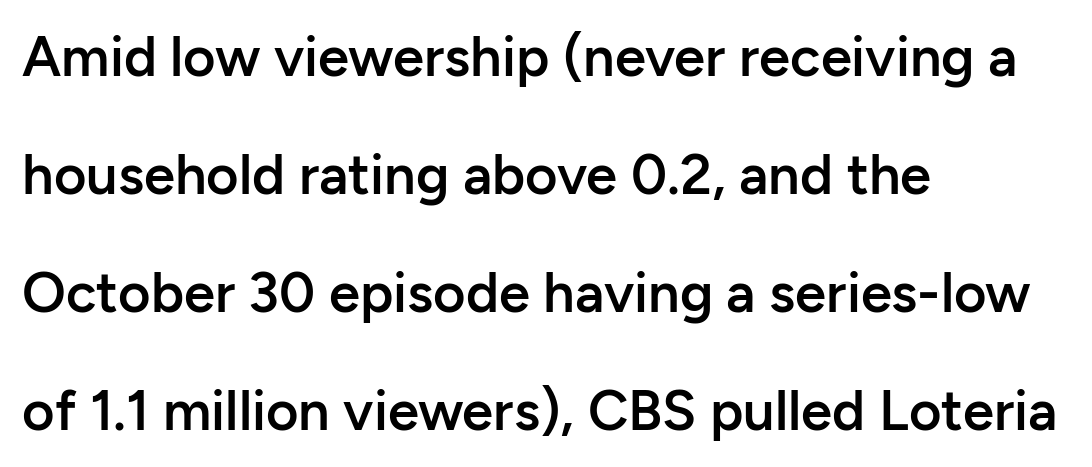
Q: Is the text bold? A: Semi-bold.
Q: Is the text italic (slanted)? A: No, it is upright.
Q: Is the typeface a serif or a sans-serif typeface? A: Sans-serif.
Q: Is the text underlined? A: No.
Q: How is the paragraph aligned? A: Left-aligned.
Q: Is the spacing between letters normal or unusually wide? A: Normal.
Q: Is the spacing between lines tight, normal or loose? A: Loose.
Q: Width (condensed, normal, or wide)? A: Normal.
Q: Stroke contrast? A: Low.
Q: x-height? A: Medium.
Q: Monospaced? A: No.
